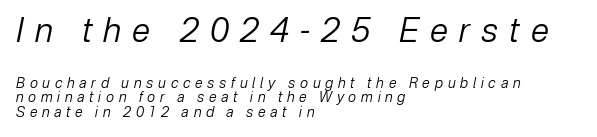
The glyphs are unaccompanied by any horizontal stroke below them. Weight: in the light-to-regular range. This layout puts the oversized block above and the modest block below. The letters advance in unequal steps, a hallmark of proportional type. Between one letter and the next there's a generous, obvious gap. Does the lettering tilt? It does — this is italic.
